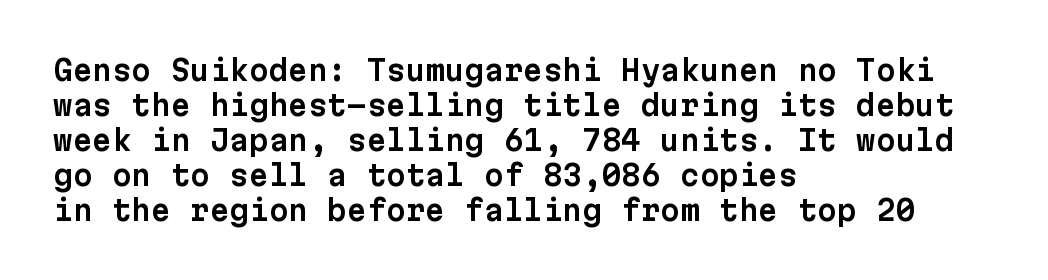
Q: Is the text italic (slanted)? A: No, it is upright.
Q: Is the typeface a serif or a sans-serif typeface? A: Sans-serif.
Q: Is the text underlined? A: No.
Q: How is the paragraph aligned? A: Left-aligned.
Q: Is the spacing between letters normal or unusually wide? A: Normal.
Q: Is the spacing between lines tight, normal or loose? A: Normal.
Q: Width (condensed, normal, or wide)? A: Normal.
Q: Stroke contrast? A: Low.
Q: x-height? A: Medium.
Q: Monospaced? A: Yes.
